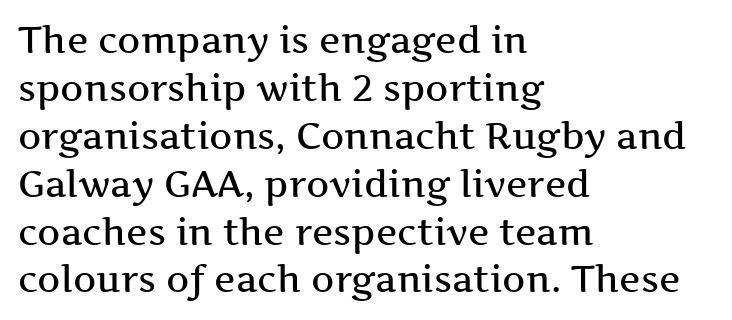
The image shows 36 px wide serif type, upright; set left-aligned, normal line spacing (1.33x), normal letter spacing, not underlined; medium stroke contrast and a medium x-height.
